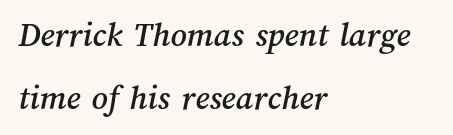
Q: Is the text underlined? A: No.
Q: How is the paragraph aligned? A: Left-aligned.
Q: Is the spacing between letters normal or unusually wide? A: Normal.
Q: Width (condensed, normal, or wide)? A: Normal.
Q: Stroke contrast? A: Medium.
Q: x-height? A: Medium.
Q: Monospaced? A: No.
